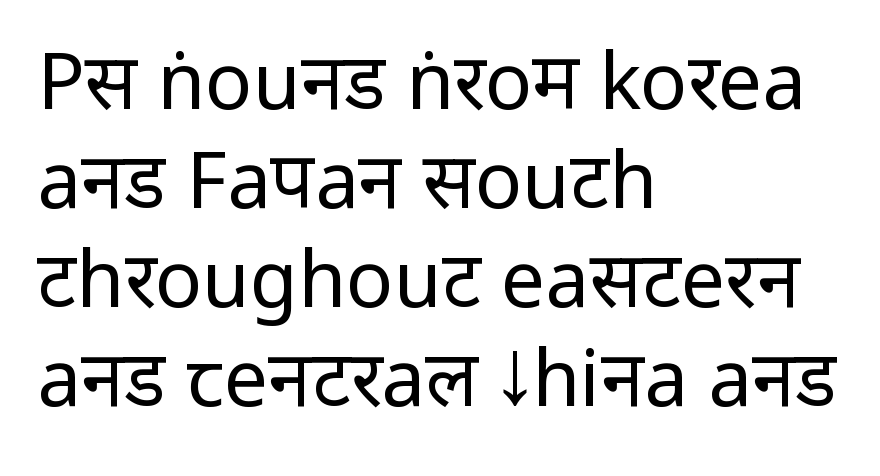
Q: Is the text bold? A: No.
Q: Is the text italic (slanted)? A: No, it is upright.
Q: Is the typeface a serif or a sans-serif typeface? A: Sans-serif.
Q: Is the text underlined? A: No.
Q: How is the paragraph aligned? A: Left-aligned.
Q: Is the spacing between letters normal or unusually wide? A: Normal.
Q: Is the spacing between lines tight, normal or loose? A: Normal.
Q: Width (condensed, normal, or wide)? A: Condensed.
Q: Stroke contrast? A: Low.
Q: x-height? A: Large.
Q: Monospaced? A: No.
